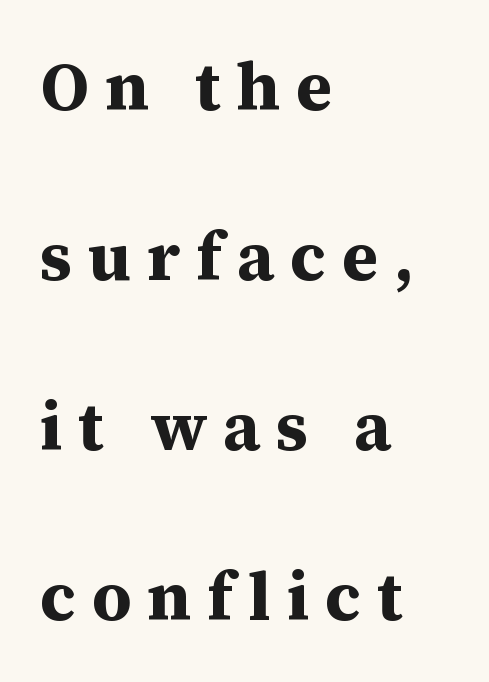
Q: Is the text bold? A: Yes.
Q: Is the text italic (slanted)? A: No, it is upright.
Q: Is the typeface a serif or a sans-serif typeface? A: Serif.
Q: Is the text underlined? A: No.
Q: How is the paragraph aligned? A: Left-aligned.
Q: Is the spacing between letters normal or unusually wide? A: Unusually wide.
Q: Is the spacing between lines tight, normal or loose? A: Loose.
Q: Width (condensed, normal, or wide)? A: Normal.
Q: Stroke contrast? A: Medium.
Q: x-height? A: Medium.
Q: Monospaced? A: No.
